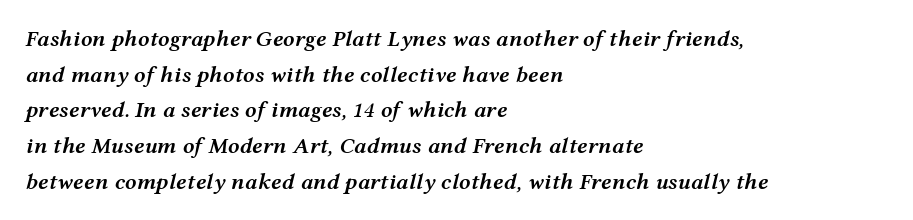
{"italic": "yes", "lean": "right", "slant_degrees": 12, "bold": "semi", "underline": "no", "align": "left", "line_spacing": "normal", "line_spacing_ratio": 1.55, "letter_spacing": "normal", "letter_spacing_em": 0.0, "glyph_px": 23}
